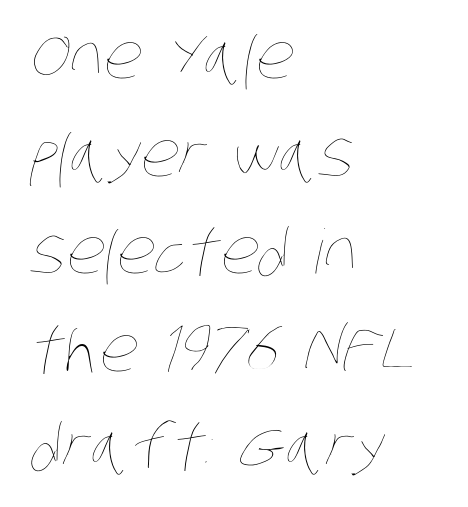
The image shows 61 px thin, condensed type; set left-aligned, normal line spacing (1.6x), normal letter spacing, not underlined; low stroke contrast and a large x-height.
